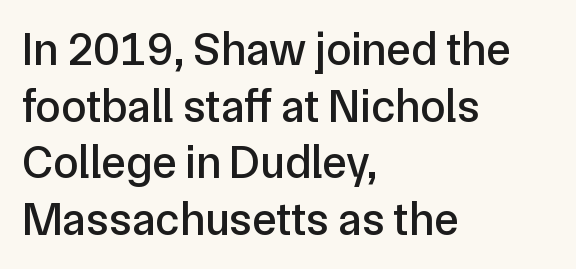
The lettering stays uniformly vertical, giving the passage a roman look. Nothing sits at the stroke ends, so this counts as sans-serif. Which margin do the lines hug? The left one — the right edge is uneven. Looks like regular typesetting: each glyph gets only the width it needs. Compared with typical body copy, the letter spacing here is the same.
